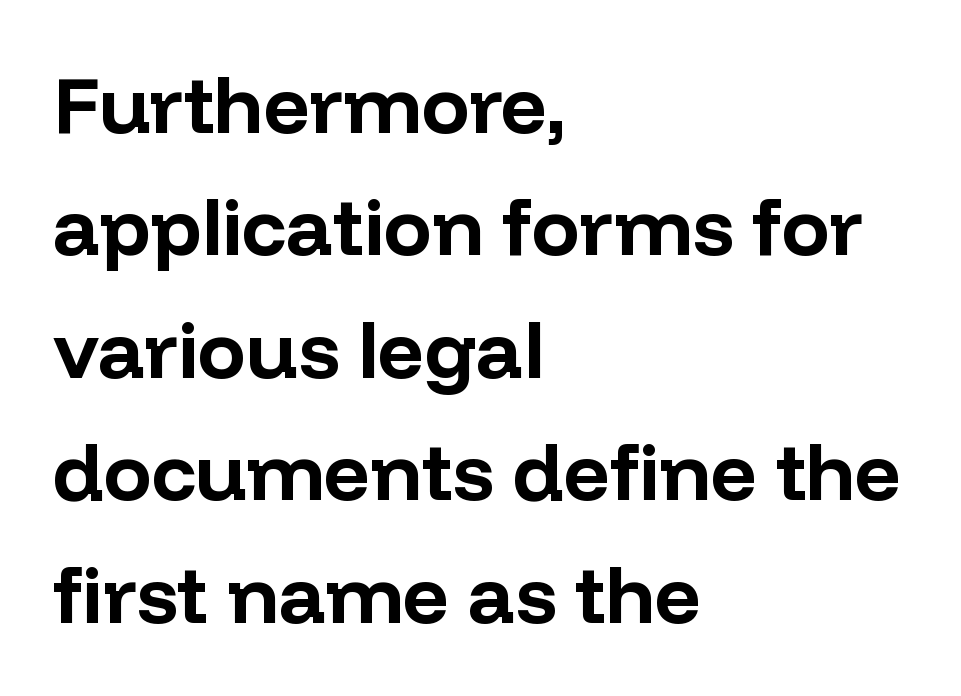
Every character sits straight up, as roman type does. Observe the absence of serifs on each vertical stroke in this sample. Note the varied advance widths — an 'i' is clearly narrower than an 'm'. Each word holds together tightly as a unit, with standard inter-letter gaps. Notice how the passage keeps a crisp vertical edge on the left only.
